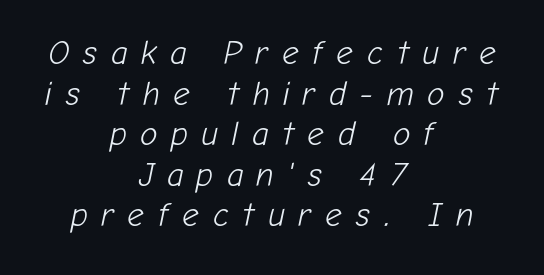
Each letter keeps its own natural width here, so spacing adapts to shape. These lines were composed using italics. Caption: face not bold, strokes unweighted. How are the letters spaced? Widely, with obvious added tracking. Caption: multi-line text, centered on the measure. Any mark beneath the type? The region is blank.
